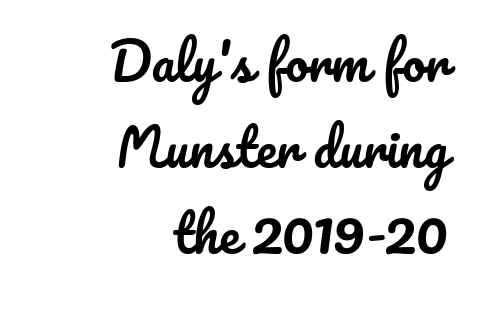
No word sits above an underline. Characters follow at the spacing the type designer built in. One-word summary of the alignment: right. These lines are rendered in a variable-pitch font. Regarding leading, the lines here are spaced in the standard way.
